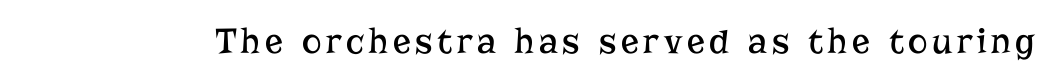
The image shows 37 px regular-weight serif type, upright; set not underlined; low stroke contrast and a medium x-height.
